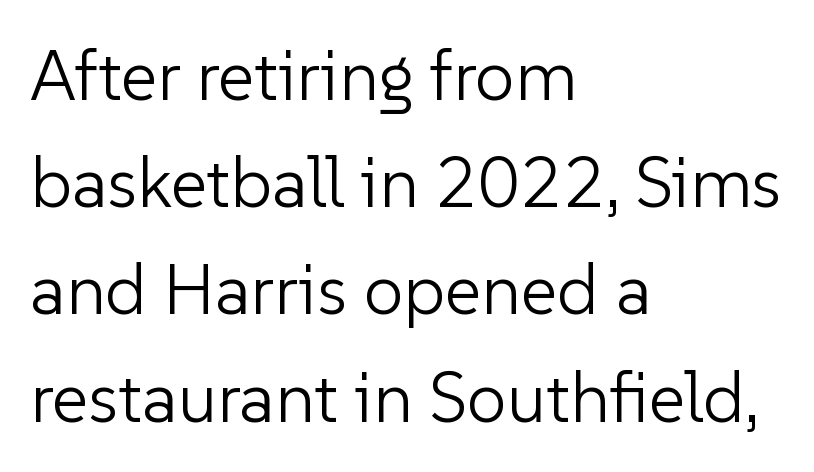
The image shows 71 px light sans-serif type, upright; set left-aligned, normal line spacing (1.51x), normal letter spacing, not underlined; low stroke contrast and a medium x-height.
